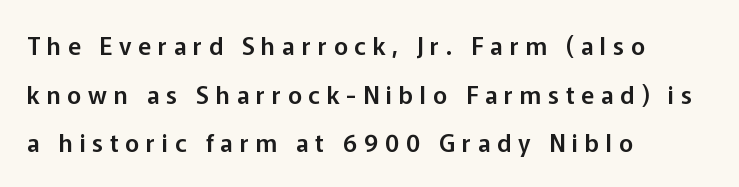
Horizontal alignment here is leftward, the default for most running prose. Inter-character spacing is expanded well beyond the font's built-in metrics. Baseline-to-baseline distance is far greater than the letter height. Lines of text with bare space underneath.
